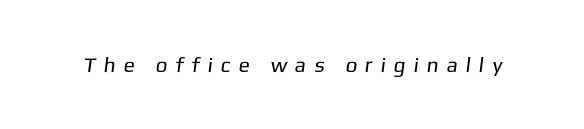
The image shows 21 px text type; set unusually wide letter spacing (+0.38 em), not underlined.
